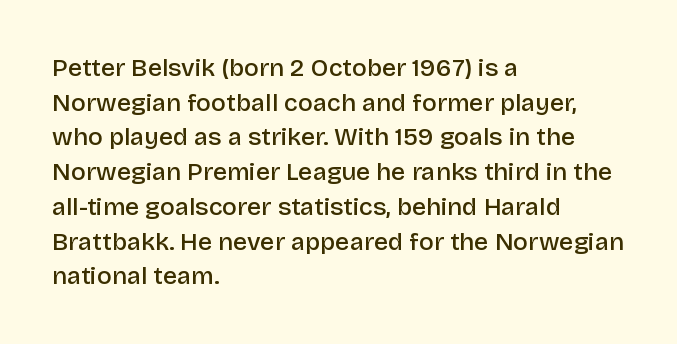
Quick note: underline off. The block of text has a typical density, with ordinary space between rows. Does the lettering tilt? It doesn't — this is upright. Characters follow at the spacing the type designer built in.
